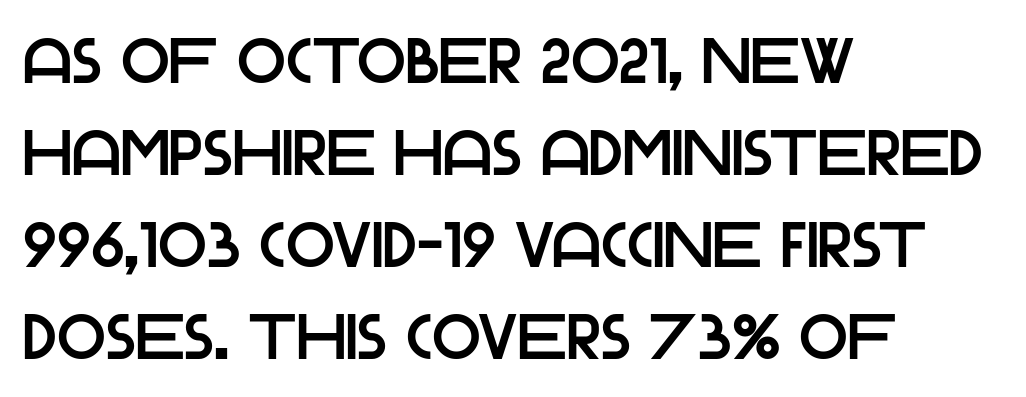
{"serif": "no", "italic": "no", "width": "normal", "stroke_contrast": "low", "x_height": "large", "monospaced": "no", "underline": "no", "align": "left", "line_spacing": "normal", "line_spacing_ratio": 1.44, "letter_spacing": "normal", "letter_spacing_em": 0.0, "glyph_px": 64}
